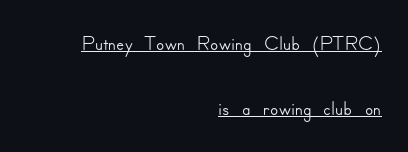
The image shows 30 px sans-serif type, upright; set right-aligned, loose line spacing (2.17x), normal letter spacing, underlined; low stroke contrast and a small x-height.
